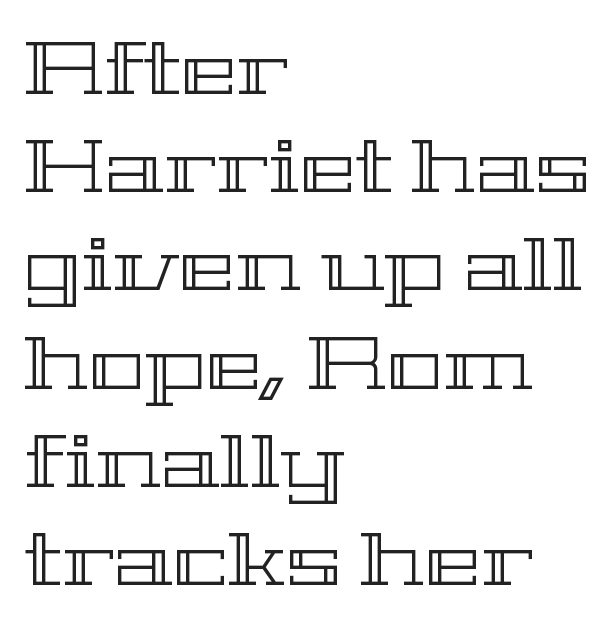
The image shows 75 px wide type, upright; set left-aligned, normal line spacing (1.31x), normal letter spacing, not underlined; a medium x-height.
